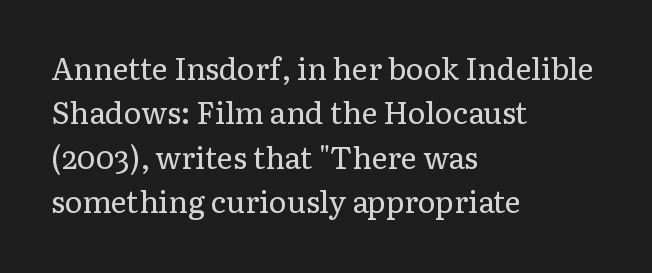
These lines stack with their left ends in a neat column. Rendered with straight, roman letterforms. A typesetter would label this face a serif. The lines sit at an ordinary, default distance from one another. Any mark beneath the type? The region is blank.
